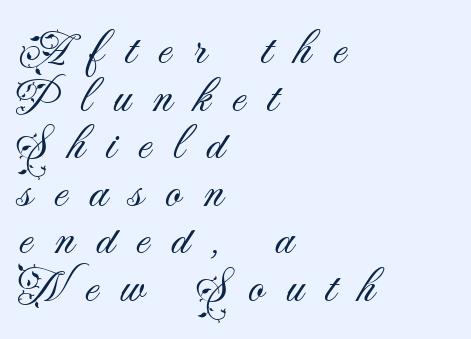
Q: Is the text bold? A: No.
Q: Is the text italic (slanted)? A: Yes.
Q: Is the typeface a serif or a sans-serif typeface? A: Sans-serif.
Q: Is the text underlined? A: No.
Q: How is the paragraph aligned? A: Left-aligned.
Q: Is the spacing between letters normal or unusually wide? A: Unusually wide.
Q: Is the spacing between lines tight, normal or loose? A: Tight.
Q: Width (condensed, normal, or wide)? A: Normal.
Q: Stroke contrast? A: Medium.
Q: x-height? A: Small.
Q: Monospaced? A: No.
